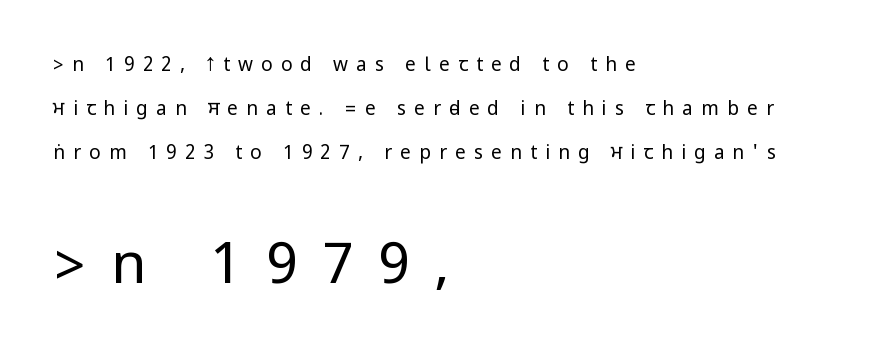
The image shows 57 px regular-weight, condensed sans-serif type, upright; set left-aligned, loose line spacing (2.31x), unusually wide letter spacing (+0.43 em), not underlined; the second (bottom) block is 3.0x larger; low stroke contrast.
